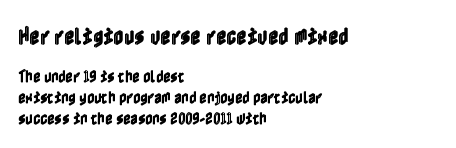
Q: Is the text italic (slanted)? A: No, it is upright.
Q: Is the text underlined? A: No.
Q: How is the paragraph aligned? A: Left-aligned.
Q: Is the spacing between letters normal or unusually wide? A: Normal.
Q: Is the spacing between lines tight, normal or loose? A: Normal.
Q: Which block of text is set in a larger size, the first (top) or the second (bottom)? A: The first (top) one.
